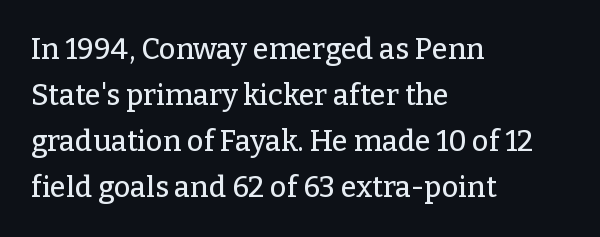
{"serif": "yes", "italic": "no", "width": "normal", "stroke_contrast": "low", "x_height": "medium", "monospaced": "no", "underline": "no", "align": "left", "line_spacing": "normal", "line_spacing_ratio": 1.59, "letter_spacing": "normal", "letter_spacing_em": 0.0, "glyph_px": 29}
